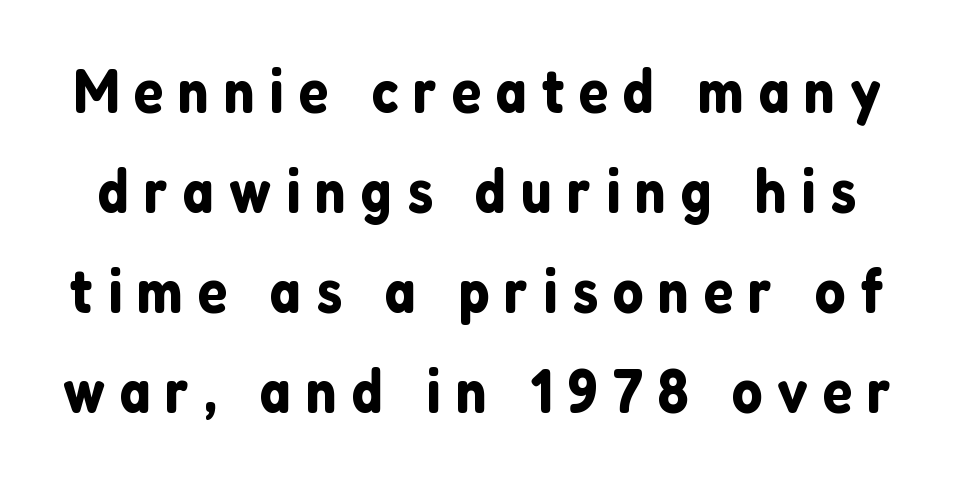
{"serif": "no", "italic": "no", "width": "normal", "stroke_contrast": "low", "x_height": "medium", "monospaced": "no", "underline": "no", "line_spacing": "normal", "line_spacing_ratio": 1.64, "letter_spacing": "wide", "letter_spacing_em": 0.24, "glyph_px": 61}
